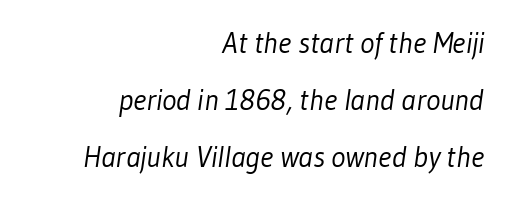
Q: Is the text bold? A: No.
Q: Is the typeface a serif or a sans-serif typeface? A: Sans-serif.
Q: Is the text underlined? A: No.
Q: How is the paragraph aligned? A: Right-aligned.
Q: Is the spacing between letters normal or unusually wide? A: Normal.
Q: Is the spacing between lines tight, normal or loose? A: Loose.
Q: Width (condensed, normal, or wide)? A: Condensed.
Q: Stroke contrast? A: Low.
Q: x-height? A: Medium.
Q: Monospaced? A: No.
